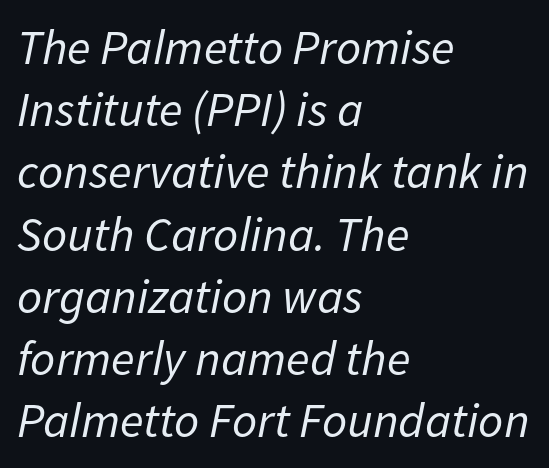
Q: Is the text bold? A: No.
Q: Is the text italic (slanted)? A: Yes, it leans right by about 11 degrees.
Q: Is the text underlined? A: No.
Q: How is the paragraph aligned? A: Left-aligned.
Q: Is the spacing between letters normal or unusually wide? A: Normal.
Q: Is the spacing between lines tight, normal or loose? A: Normal.
Q: Width (condensed, normal, or wide)? A: Normal.
Q: Stroke contrast? A: Low.
Q: x-height? A: Medium.
Q: Monospaced? A: No.
